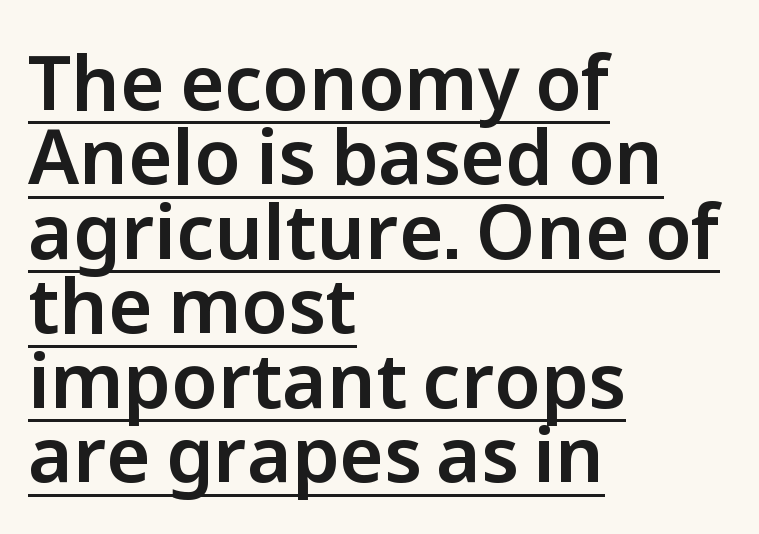
The image shows 76 px sans-serif type, upright; set left-aligned, tight line spacing (0.98x), normal letter spacing, underlined; low stroke contrast and a medium x-height.
